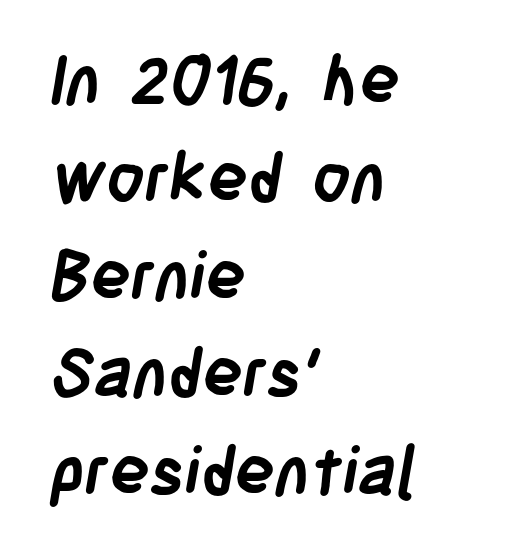
Q: Is the text bold? A: Yes.
Q: Is the typeface a serif or a sans-serif typeface? A: Sans-serif.
Q: Is the text underlined? A: No.
Q: How is the paragraph aligned? A: Left-aligned.
Q: Is the spacing between letters normal or unusually wide? A: Normal.
Q: Is the spacing between lines tight, normal or loose? A: Normal.
Q: Width (condensed, normal, or wide)? A: Condensed.
Q: Stroke contrast? A: Low.
Q: x-height? A: Large.
Q: Monospaced? A: No.
